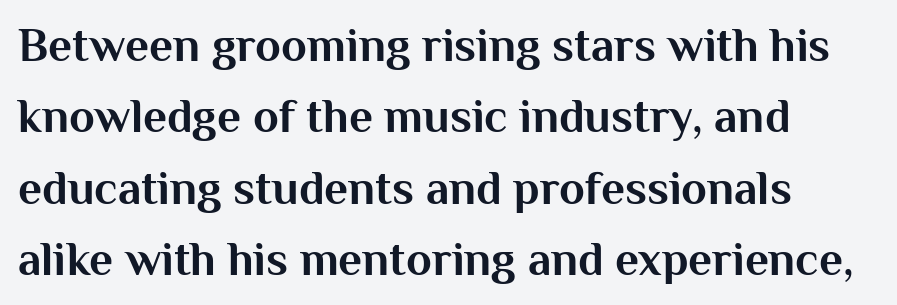
The image shows 47 px bold sans-serif type, upright; set left-aligned, normal line spacing (1.52x), normal letter spacing, not underlined; medium stroke contrast and a medium x-height.
